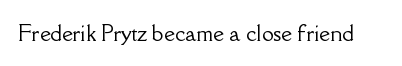
Every character sits straight up, as roman type does. The string is rendered with underlining switched off. Students, note that the glyphs here touch the page at normal intervals.
